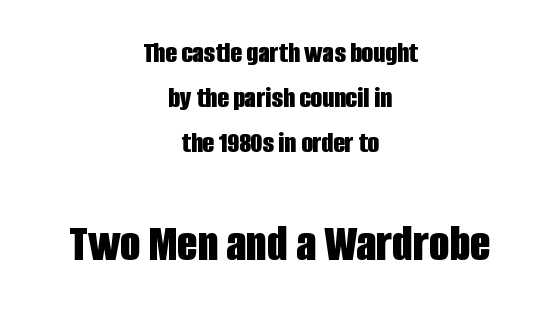
The image shows 53 px bold, condensed sans-serif type, upright; set centered, normal line spacing (1.5x), normal letter spacing, not underlined; the second (bottom) block is 1.77x larger; low stroke contrast and a large x-height.
